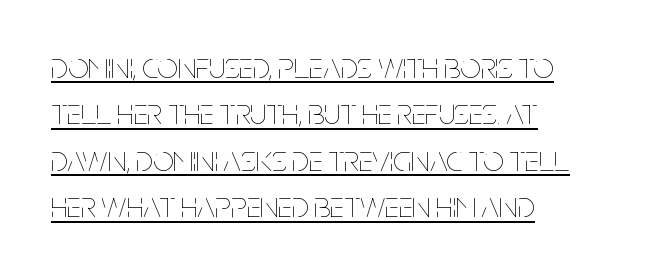
The image shows 36 px thin, condensed type, upright; set left-aligned, normal line spacing (1.29x), normal letter spacing, underlined; low stroke contrast and a large x-height.
